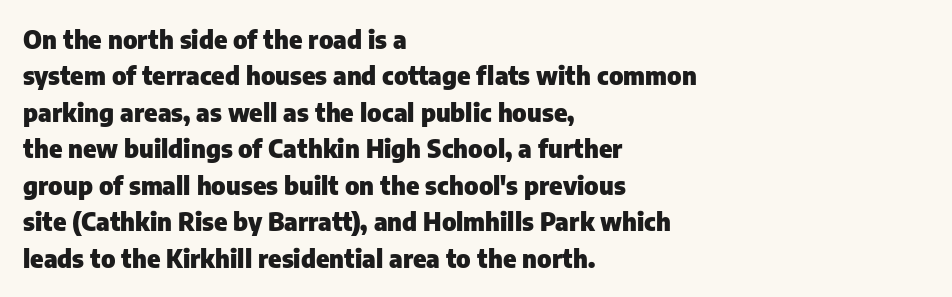
The letters are bold, with thick, heavy strokes. If you measured baseline to baseline, you'd find a middling distance. Posture: straight, roman, zero tilt. No word sits above an underline.
